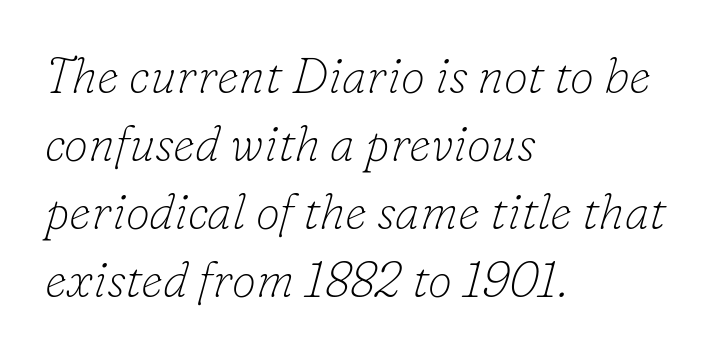
{"serif": "yes", "italic": "yes", "lean": "right", "slant_degrees": 16, "bold": "no", "weight": "thin", "width": "normal", "stroke_contrast": "low", "x_height": "small", "monospaced": "no", "underline": "no", "align": "left", "line_spacing": "normal", "line_spacing_ratio": 1.39, "letter_spacing": "normal", "letter_spacing_em": 0.0, "glyph_px": 49}
